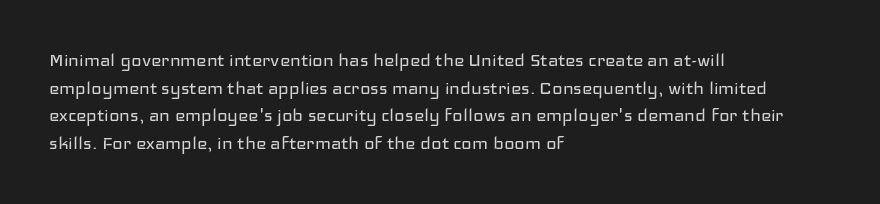
The image shows 22 px text type, upright; set left-aligned, normal line spacing (1.26x), normal letter spacing, not underlined.
